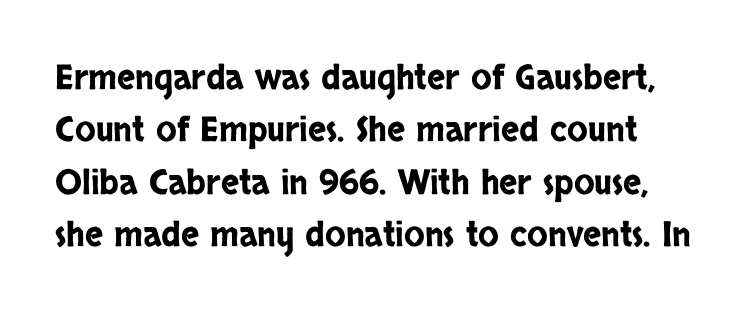
Q: Is the text italic (slanted)? A: No, it is upright.
Q: Is the typeface a serif or a sans-serif typeface? A: Sans-serif.
Q: Is the text underlined? A: No.
Q: Is the spacing between letters normal or unusually wide? A: Normal.
Q: Is the spacing between lines tight, normal or loose? A: Normal.
Q: Width (condensed, normal, or wide)? A: Condensed.
Q: Stroke contrast? A: Low.
Q: x-height? A: Large.
Q: Monospaced? A: No.
